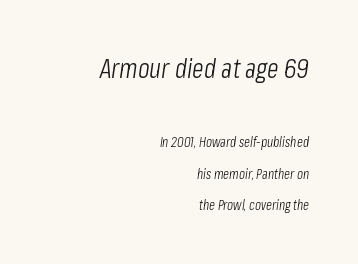
The image shows 27 px text type, italic (leaning right); set right-aligned, loose line spacing (2.27x), normal letter spacing, not underlined; the first (top) block is 1.93x larger.
